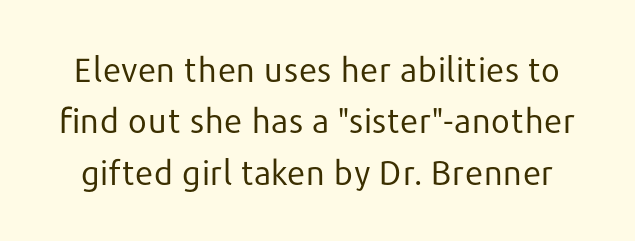
{"serif": "no", "italic": "no", "bold": "no", "weight": "regular", "width": "normal", "stroke_contrast": "low", "x_height": "medium", "monospaced": "no", "underline": "no", "line_spacing": "normal", "line_spacing_ratio": 1.51, "letter_spacing": "normal", "letter_spacing_em": 0.0, "glyph_px": 34}
